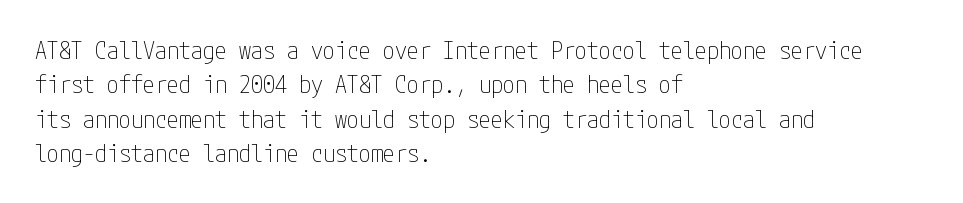
Q: Is the text bold? A: No.
Q: Is the text italic (slanted)? A: No, it is upright.
Q: Is the text underlined? A: No.
Q: How is the paragraph aligned? A: Left-aligned.
Q: Is the spacing between letters normal or unusually wide? A: Normal.
Q: Is the spacing between lines tight, normal or loose? A: Normal.
